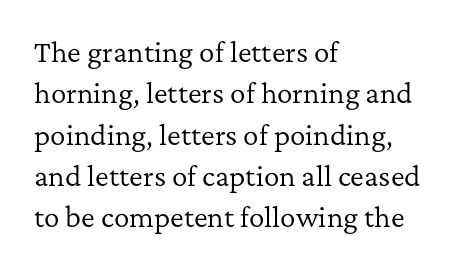
Each stroke keeps to a modest, everyday thickness or less. Whoever set this chose a conventional vertical rhythm. Caption: multi-line text, flush left, ragged right. Underlining? Definitely not there.
